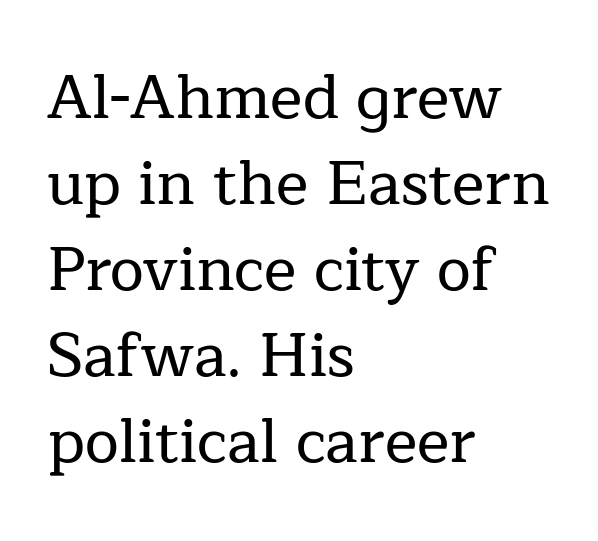
Q: Is the text italic (slanted)? A: No, it is upright.
Q: Is the typeface a serif or a sans-serif typeface? A: Serif.
Q: Is the text underlined? A: No.
Q: How is the paragraph aligned? A: Left-aligned.
Q: Is the spacing between letters normal or unusually wide? A: Normal.
Q: Is the spacing between lines tight, normal or loose? A: Normal.
Q: Width (condensed, normal, or wide)? A: Normal.
Q: Stroke contrast? A: Low.
Q: x-height? A: Medium.
Q: Monospaced? A: No.
